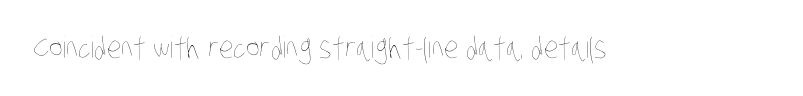
The image shows 29 px thin, condensed type; set normal letter spacing, not underlined; low stroke contrast and a large x-height.
